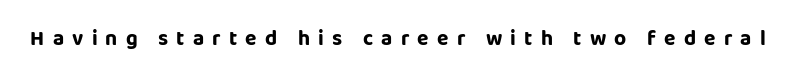
Quick note: underline off. Words appear elongated and porous because spacing is wide. A typesetter would mark this as roman, not italic.
